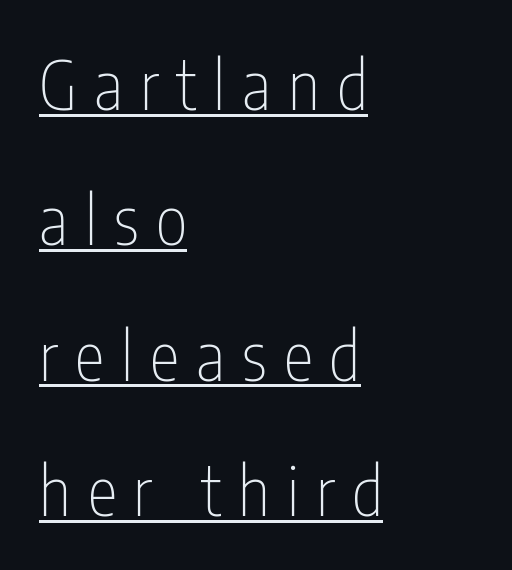
{"serif": "no", "italic": "no", "bold": "no", "weight": "thin", "width": "condensed", "stroke_contrast": "low", "x_height": "medium", "monospaced": "no", "underline": "yes", "align": "left", "line_spacing": "loose", "line_spacing_ratio": 1.99, "letter_spacing": "wide", "letter_spacing_em": 0.25, "glyph_px": 68}
